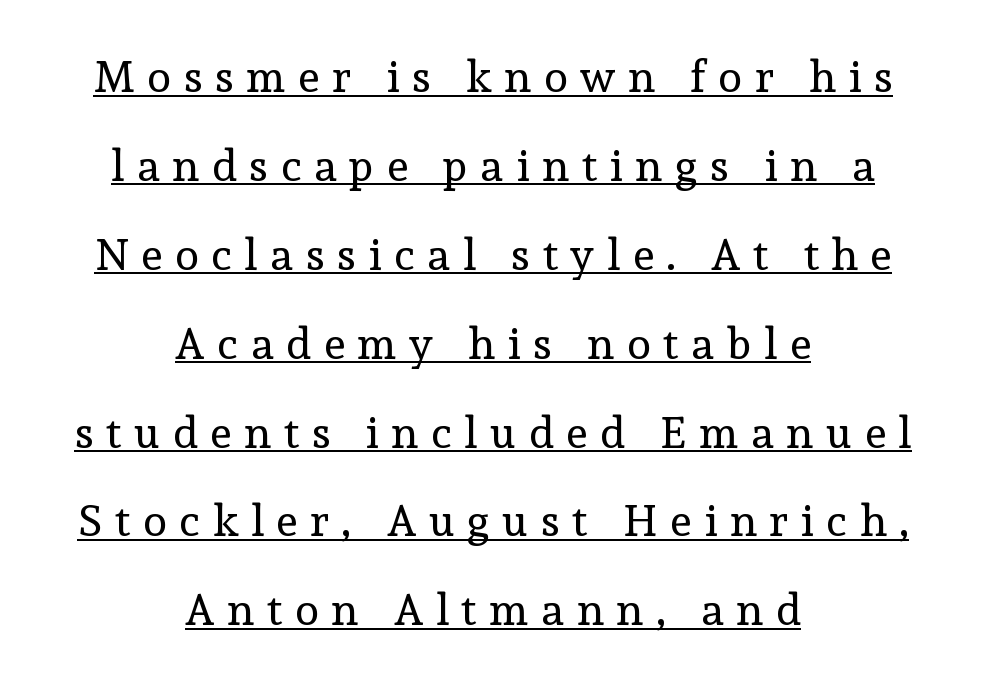
The image shows 44 px regular-weight serif type, upright; set centered, loose line spacing (2.02x), unusually wide letter spacing (+0.29 em), underlined; a medium x-height.
